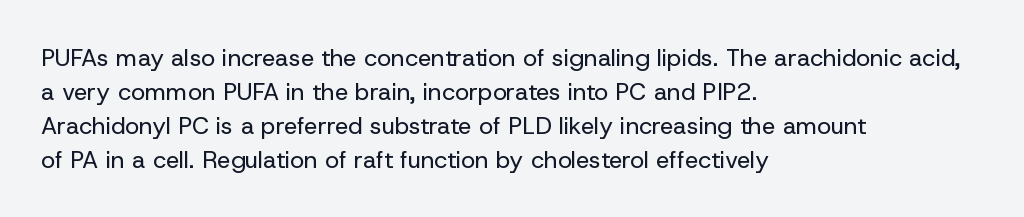
Decoration check: the copy has no underline. Teacher's note: observe the even left margin — that is flush-left alignment. Interline gaps are of average width in this sample. No chunkiness to these letters — they're not bold. These lines were composed using upright roman letters.
